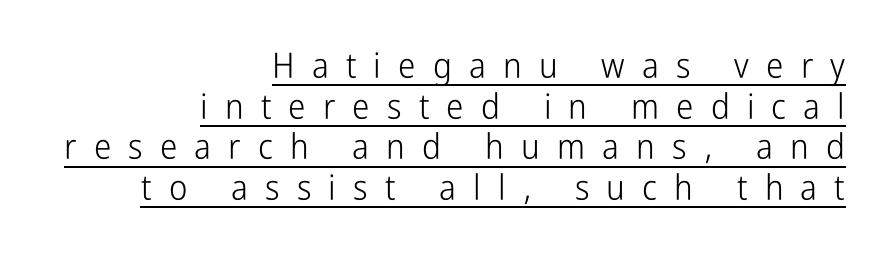
{"serif": "no", "italic": "no", "bold": "no", "weight": "light", "width": "condensed", "stroke_contrast": "low", "x_height": "medium", "monospaced": "no", "underline": "yes", "align": "right", "line_spacing_ratio": 1.16, "letter_spacing": "wide", "letter_spacing_em": 0.49, "glyph_px": 35}
